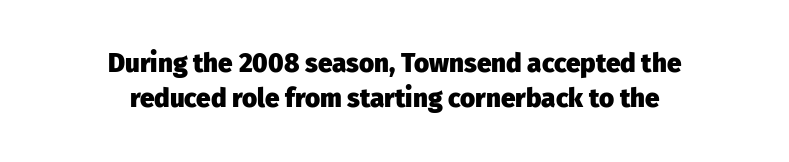
The image shows 26 px bold type, upright; set centered, normal line spacing (1.35x), normal letter spacing, not underlined.
